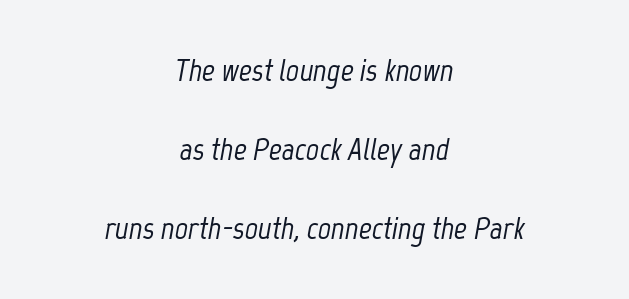
Q: Is the text italic (slanted)? A: Yes, it leans right by about 12 degrees.
Q: Is the text underlined? A: No.
Q: How is the paragraph aligned? A: Centered.
Q: Is the spacing between letters normal or unusually wide? A: Normal.
Q: Is the spacing between lines tight, normal or loose? A: Loose.
Q: Width (condensed, normal, or wide)? A: Condensed.
Q: Stroke contrast? A: Low.
Q: x-height? A: Medium.
Q: Monospaced? A: No.
